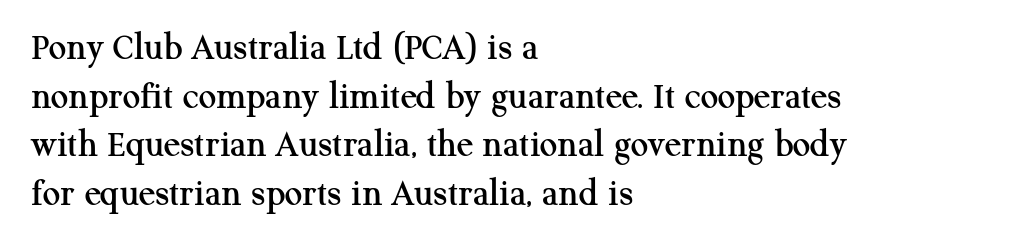
Leftover space on each line is placed entirely after the last word. Unlike italic type, these characters show no tilt at all. The block of text has a typical density, with ordinary space between rows. A bare baseline throughout the passage. This rendering leaves character spacing at its baseline value. Each letter's strokes conclude with small projecting serifs.
